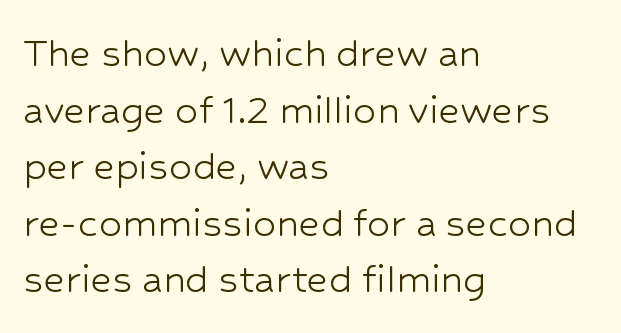
{"serif": "no", "italic": "no", "bold": "no", "weight": "light", "width": "normal", "stroke_contrast": "low", "x_height": "medium", "monospaced": "no", "underline": "no", "align": "left", "line_spacing_ratio": 1.23, "letter_spacing": "normal", "letter_spacing_em": 0.0, "glyph_px": 46}
